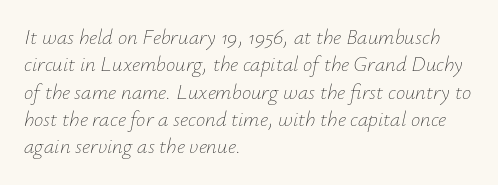
The image shows 21 px text type, italic (leaning right); set left-aligned, normal line spacing (1.3x), normal letter spacing, not underlined.
